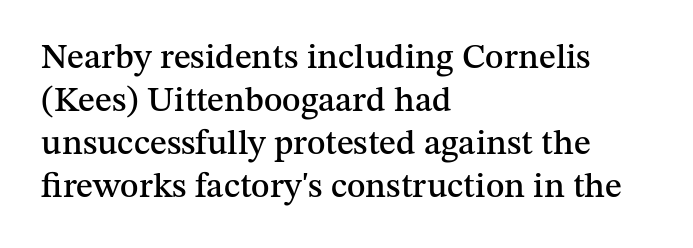
The image shows 35 px serif type, upright; set left-aligned, line spacing 1.23x, normal letter spacing, not underlined; medium stroke contrast and a medium x-height.
